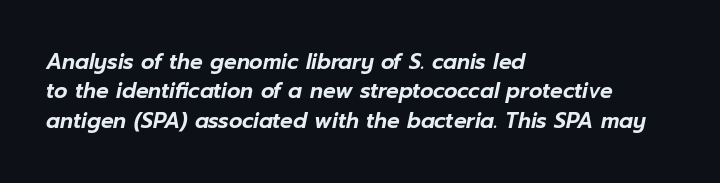
Every character sits at an angle, as italics do. The letters sit at their default tracking, neither squeezed nor spread. Regarding leading, the lines here are spaced in the standard way. Is the block centered? No — it sits flush against the left margin. Clear beneath every line of the passage.
